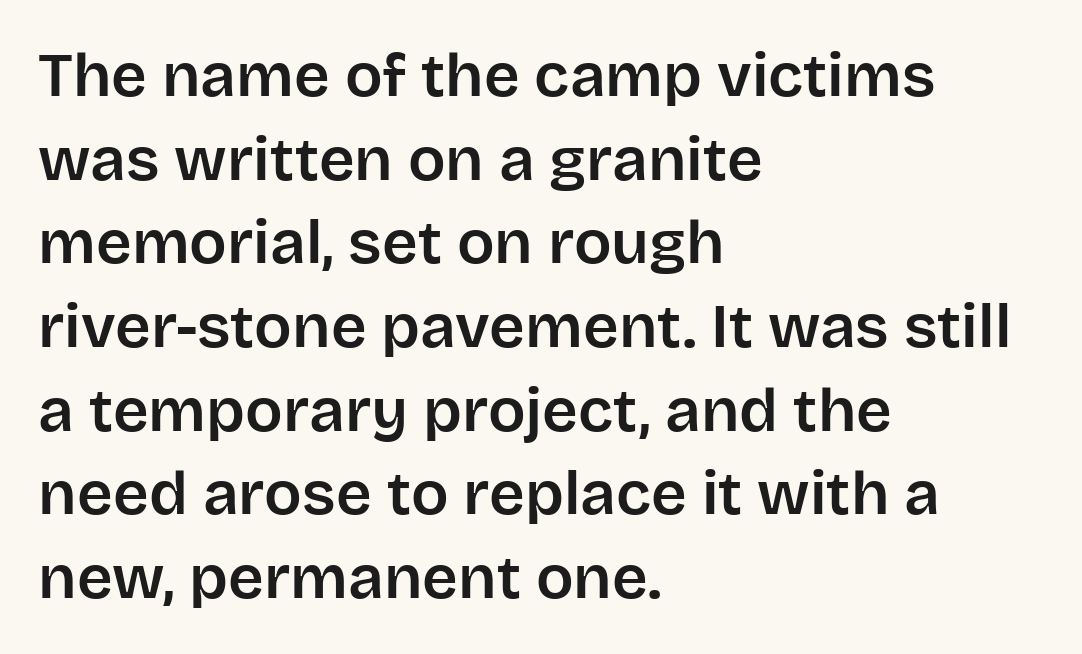
Type style note: lacks serifs. The specimen reads as upright at a glance. Here the glyphs are tracked normally, forming tight word shapes. The lines in this sample share a left origin and differ only in where they stop.
